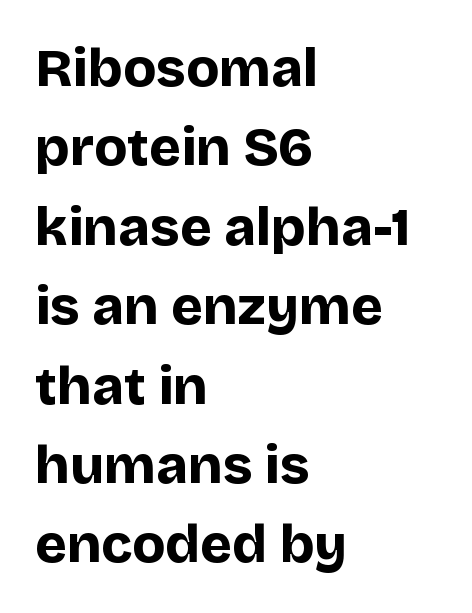
The image shows 54 px bold sans-serif type, upright; set left-aligned, normal line spacing (1.47x), normal letter spacing, not underlined; low stroke contrast and a large x-height.
